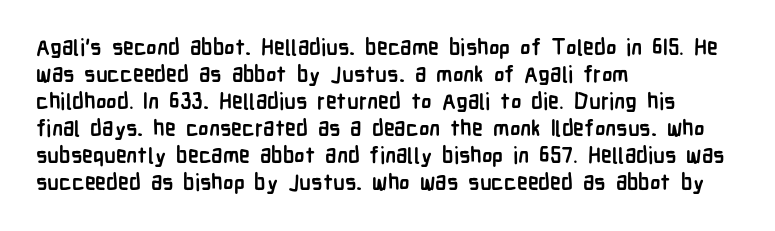
The setting favours the left margin, as ordinary paragraphs usually do. The strip under each line holds only bare page. Every letter is thick-stroked: bold, no question. In terms of posture, this sample is upright. Is the letter spacing exaggerated? No — it looks like the ordinary default.
